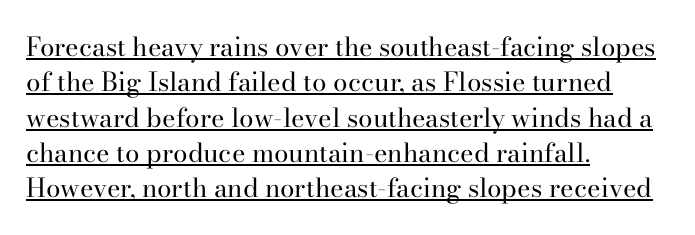
Q: Is the text bold? A: No.
Q: Is the text italic (slanted)? A: No, it is upright.
Q: Is the text underlined? A: Yes.
Q: How is the paragraph aligned? A: Left-aligned.
Q: Is the spacing between letters normal or unusually wide? A: Normal.
Q: Is the spacing between lines tight, normal or loose? A: Normal.
